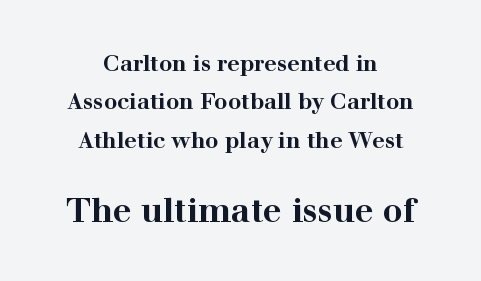
Q: Is the text bold? A: Yes.
Q: Is the text italic (slanted)? A: No, it is upright.
Q: Is the typeface a serif or a sans-serif typeface? A: Serif.
Q: Is the text underlined? A: No.
Q: Is the spacing between letters normal or unusually wide? A: Normal.
Q: Which block of text is set in a larger size, the first (top) or the second (bottom)? A: The second (bottom) one.
Q: Width (condensed, normal, or wide)? A: Wide.
Q: Stroke contrast? A: High.
Q: x-height? A: Medium.
Q: Monospaced? A: No.
